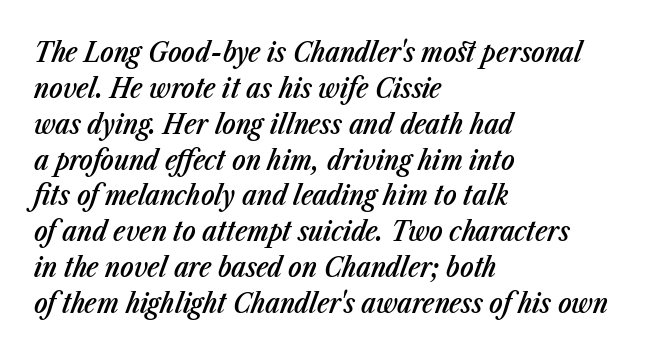
Q: Is the text bold? A: Semi-bold.
Q: Is the text italic (slanted)? A: Yes, it leans right by about 23 degrees.
Q: Is the text underlined? A: No.
Q: How is the paragraph aligned? A: Left-aligned.
Q: Is the spacing between letters normal or unusually wide? A: Normal.
Q: Is the spacing between lines tight, normal or loose? A: Normal.
Q: Width (condensed, normal, or wide)? A: Condensed.
Q: Stroke contrast? A: Low.
Q: x-height? A: Medium.
Q: Monospaced? A: No.
